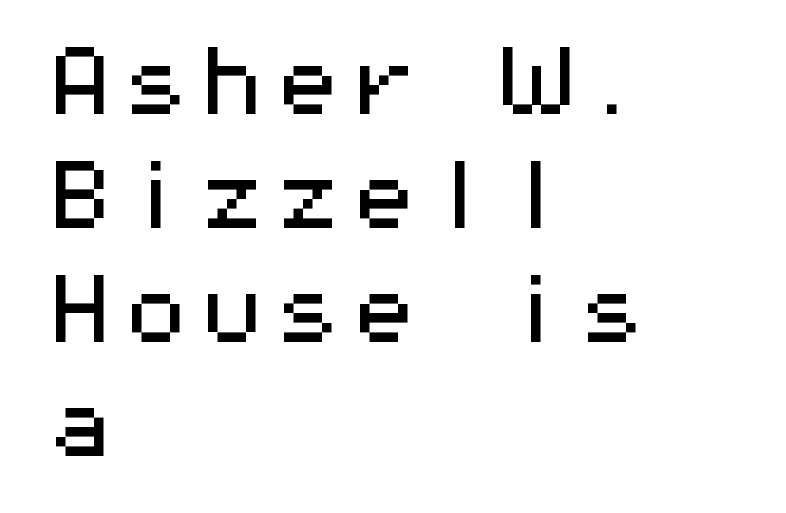
Q: Is the text italic (slanted)? A: No, it is upright.
Q: Is the typeface a serif or a sans-serif typeface? A: Sans-serif.
Q: Is the text underlined? A: No.
Q: How is the paragraph aligned? A: Left-aligned.
Q: Is the spacing between letters normal or unusually wide? A: Normal.
Q: Is the spacing between lines tight, normal or loose? A: Normal.
Q: Width (condensed, normal, or wide)? A: Wide.
Q: Stroke contrast? A: Medium.
Q: x-height? A: Medium.
Q: Monospaced? A: Yes.
